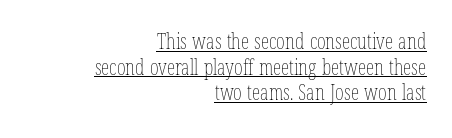
The image shows 21 px text type, upright; set right-aligned, line spacing 1.22x, normal letter spacing, underlined.
